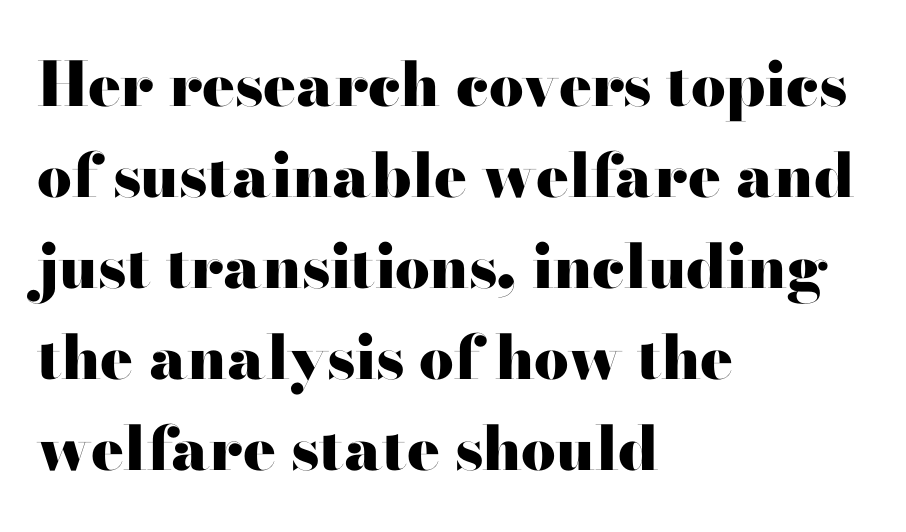
Q: Is the text bold? A: Yes.
Q: Is the text italic (slanted)? A: No, it is upright.
Q: Is the typeface a serif or a sans-serif typeface? A: Serif.
Q: Is the text underlined? A: No.
Q: How is the paragraph aligned? A: Left-aligned.
Q: Is the spacing between letters normal or unusually wide? A: Normal.
Q: Is the spacing between lines tight, normal or loose? A: Normal.
Q: Width (condensed, normal, or wide)? A: Wide.
Q: Stroke contrast? A: High.
Q: x-height? A: Small.
Q: Monospaced? A: No.
